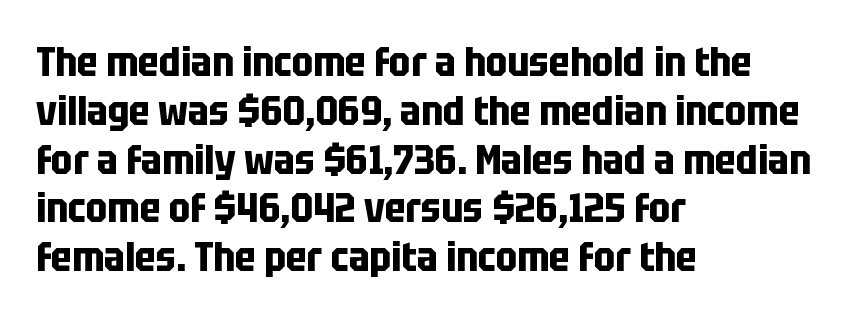
Caption: bold face, heavy strokes. Character widths vary here, with narrow letters taking less room than wide ones. The letterforms sit shoulder to shoulder at normal distance. Words float on clear page, feet unadorned.
